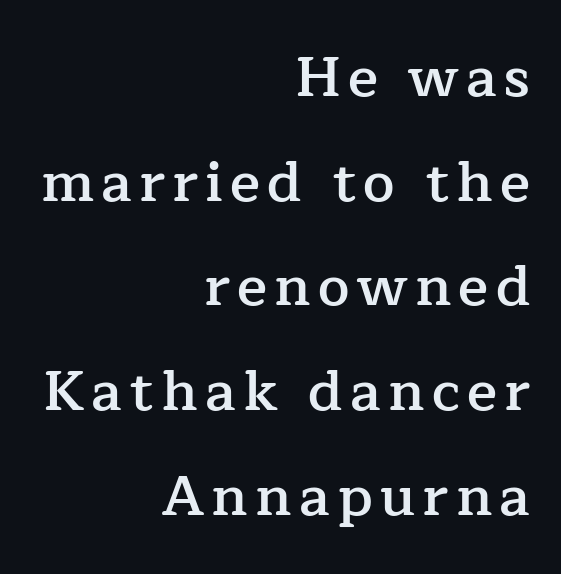
{"serif": "yes", "italic": "no", "bold": "semi", "weight": "semibold", "width": "normal", "stroke_contrast": "low", "x_height": "medium", "monospaced": "no", "underline": "no", "align": "right", "line_spacing_ratio": 1.87, "glyph_px": 56}
